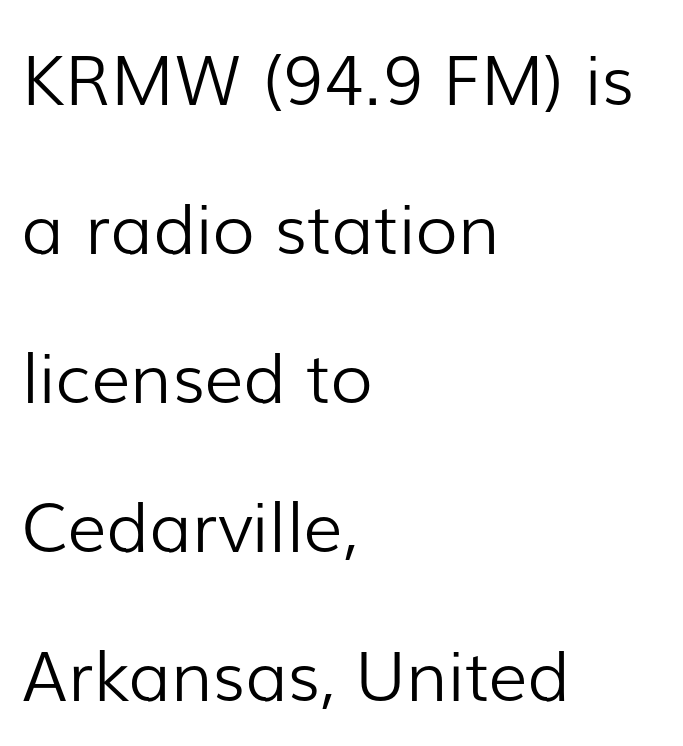
Notice the wide empty band between every row — that's loose leading. In terms of letterspacing, this is plain default setting. Proportional: the letters do not fall into vertical columns. Nothing sits at the stroke ends, so this counts as sans-serif. No italicization has been applied; the sample stays upright.
